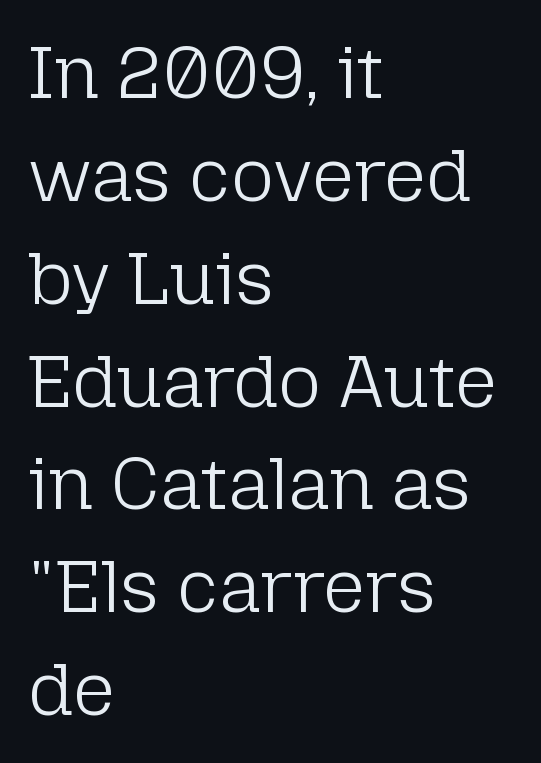
The image shows 74 px light sans-serif type, upright; set left-aligned, normal line spacing (1.39x), normal letter spacing, not underlined; low stroke contrast and a medium x-height.
